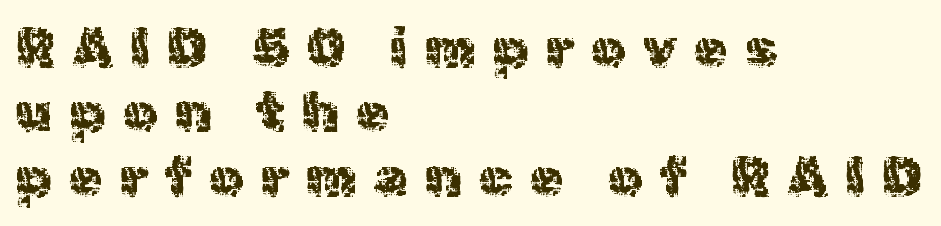
Q: Is the text italic (slanted)? A: No, it is upright.
Q: Is the typeface a serif or a sans-serif typeface? A: Sans-serif.
Q: Is the text underlined? A: No.
Q: How is the paragraph aligned? A: Left-aligned.
Q: Is the spacing between letters normal or unusually wide? A: Unusually wide.
Q: Width (condensed, normal, or wide)? A: Normal.
Q: x-height? A: Medium.
Q: Monospaced? A: No.
